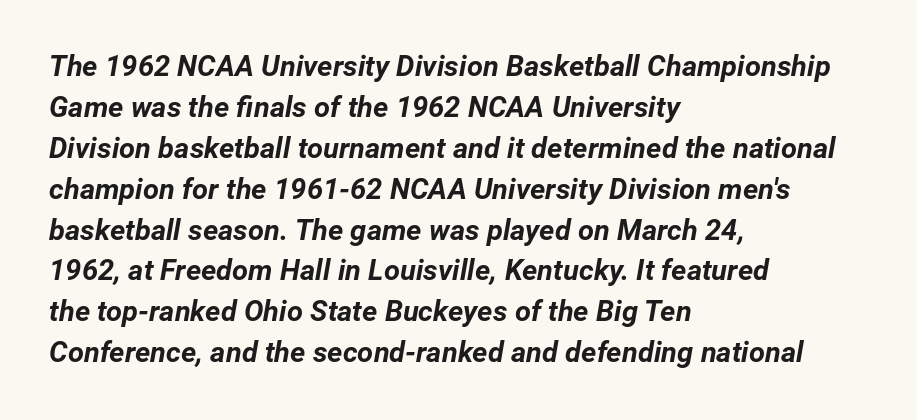
Q: Is the text bold? A: Yes.
Q: Is the text italic (slanted)? A: Yes, it leans right by about 12 degrees.
Q: Is the text underlined? A: No.
Q: How is the paragraph aligned? A: Left-aligned.
Q: Is the spacing between letters normal or unusually wide? A: Normal.
Q: Is the spacing between lines tight, normal or loose? A: Normal.
Q: Width (condensed, normal, or wide)? A: Normal.
Q: Stroke contrast? A: Low.
Q: x-height? A: Medium.
Q: Monospaced? A: No.
